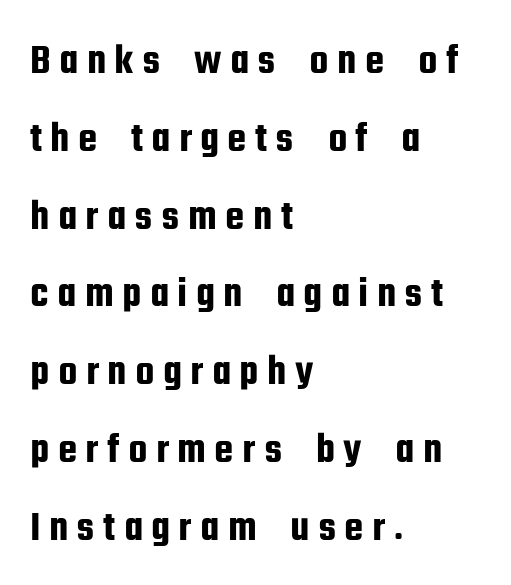
Serif or sans? Sans — the stroke terminals are bare. Lines of text with bare space underneath. The paragraph shown leans on its left margin. Looks like regular typesetting: each glyph gets only the width it needs. A roman cut, with each character standing at attention.
